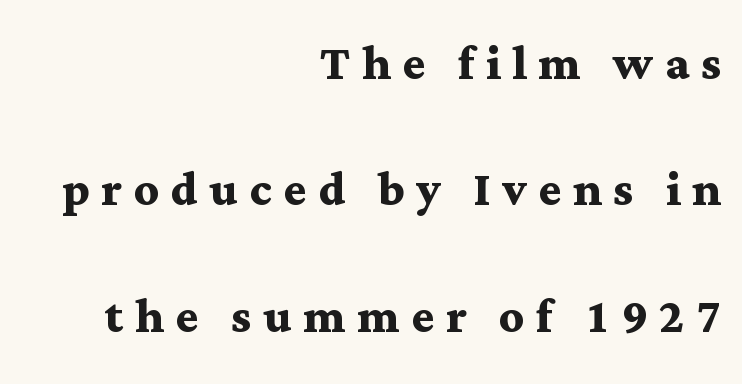
Q: Is the text bold? A: Yes.
Q: Is the text italic (slanted)? A: No, it is upright.
Q: Is the typeface a serif or a sans-serif typeface? A: Serif.
Q: Is the text underlined? A: No.
Q: How is the paragraph aligned? A: Right-aligned.
Q: Is the spacing between lines tight, normal or loose? A: Loose.
Q: Width (condensed, normal, or wide)? A: Wide.
Q: Stroke contrast? A: Medium.
Q: x-height? A: Medium.
Q: Monospaced? A: No.
